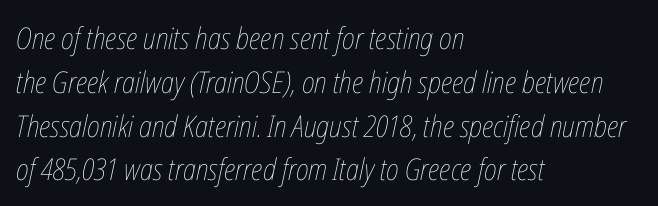
Q: Is the text bold? A: No.
Q: Is the text italic (slanted)? A: Yes, it leans right by about 12 degrees.
Q: Is the text underlined? A: No.
Q: How is the paragraph aligned? A: Left-aligned.
Q: Is the spacing between letters normal or unusually wide? A: Normal.
Q: Is the spacing between lines tight, normal or loose? A: Normal.
Q: Width (condensed, normal, or wide)? A: Condensed.
Q: Stroke contrast? A: Low.
Q: x-height? A: Medium.
Q: Monospaced? A: No.
